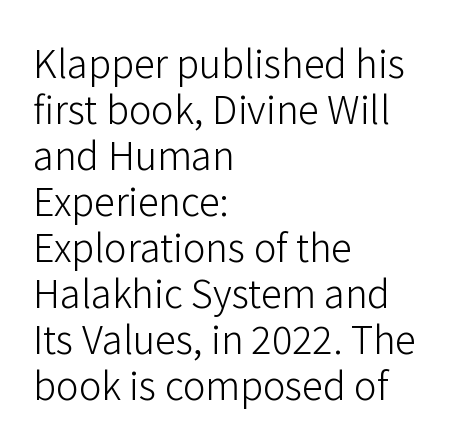
The image shows 38 px light sans-serif type, upright; set left-aligned, line spacing 1.21x, normal letter spacing, not underlined; low stroke contrast and a medium x-height.
